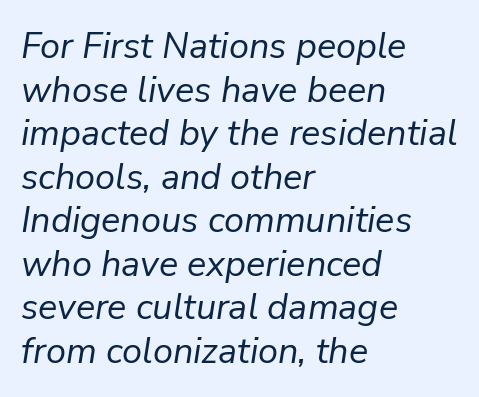
Q: Is the text bold? A: No.
Q: Is the text italic (slanted)? A: Yes, it leans right by about 9 degrees.
Q: Is the text underlined? A: No.
Q: How is the paragraph aligned? A: Left-aligned.
Q: Is the spacing between letters normal or unusually wide? A: Normal.
Q: Width (condensed, normal, or wide)? A: Normal.
Q: Stroke contrast? A: Low.
Q: x-height? A: Medium.
Q: Monospaced? A: No.
